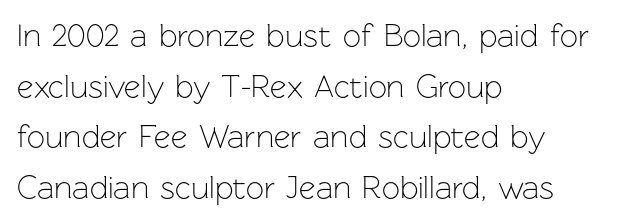
Q: Is the text bold? A: No.
Q: Is the text italic (slanted)? A: No, it is upright.
Q: Is the typeface a serif or a sans-serif typeface? A: Sans-serif.
Q: Is the text underlined? A: No.
Q: How is the paragraph aligned? A: Left-aligned.
Q: Is the spacing between letters normal or unusually wide? A: Normal.
Q: Is the spacing between lines tight, normal or loose? A: Normal.
Q: Width (condensed, normal, or wide)? A: Normal.
Q: Stroke contrast? A: Low.
Q: x-height? A: Medium.
Q: Monospaced? A: No.
